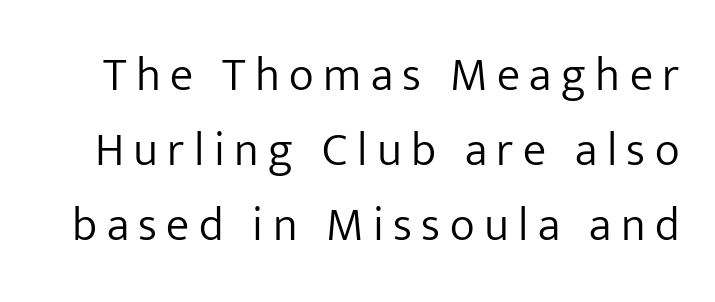
Q: Is the text bold? A: No.
Q: Is the text italic (slanted)? A: No, it is upright.
Q: Is the typeface a serif or a sans-serif typeface? A: Sans-serif.
Q: Is the text underlined? A: No.
Q: Is the spacing between letters normal or unusually wide? A: Unusually wide.
Q: Is the spacing between lines tight, normal or loose? A: Normal.
Q: Width (condensed, normal, or wide)? A: Normal.
Q: Stroke contrast? A: Low.
Q: x-height? A: Medium.
Q: Monospaced? A: No.
